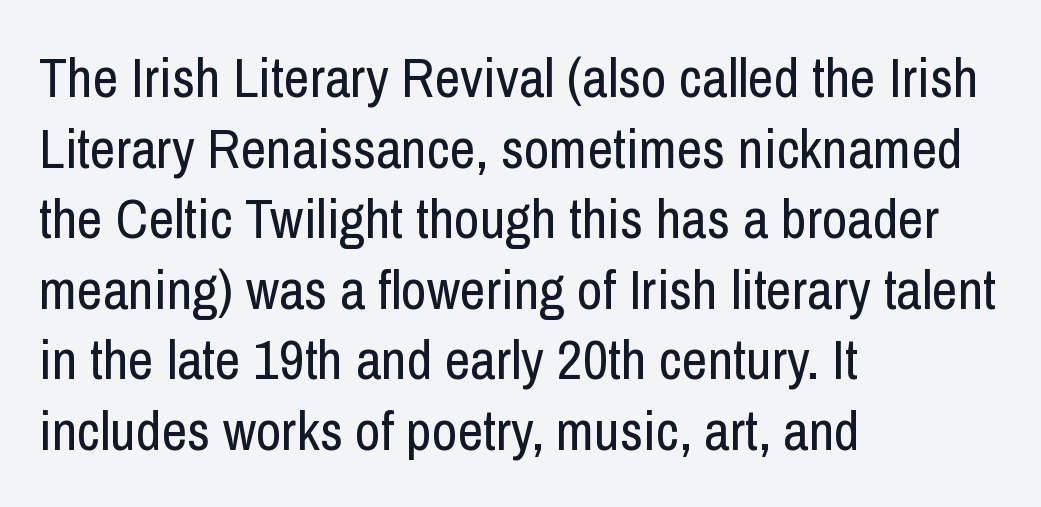
The image shows 56 px regular-weight, condensed sans-serif type, upright; set left-aligned, normal line spacing (1.26x), normal letter spacing, not underlined; low stroke contrast and a medium x-height.
